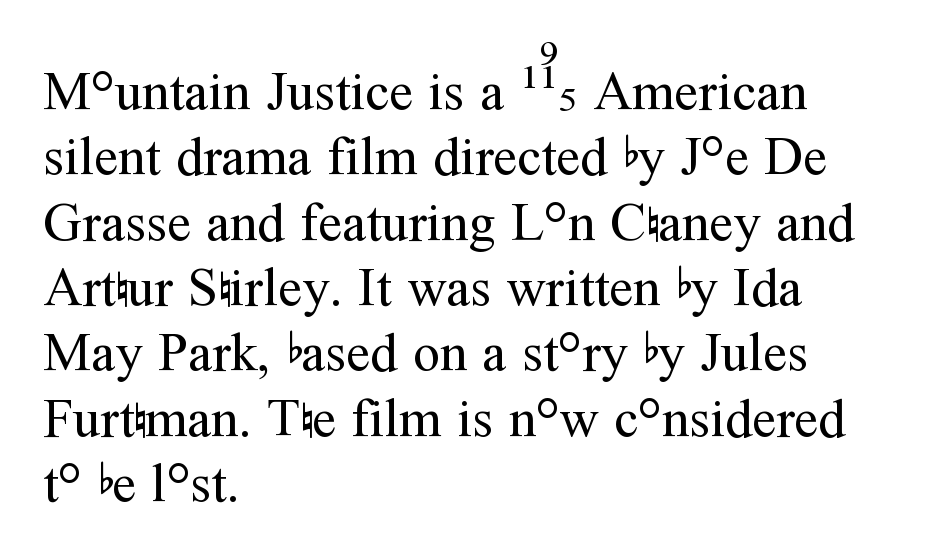
The image shows 54 px regular-weight serif type, upright; set left-aligned, line spacing 1.21x, normal letter spacing, not underlined; medium stroke contrast and a medium x-height.
